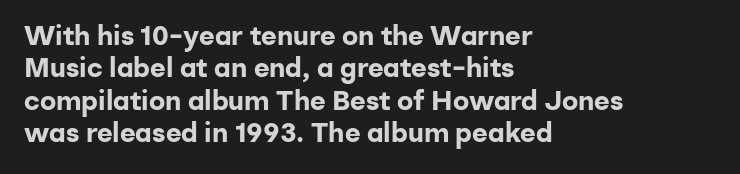
{"italic": "no", "bold": "yes", "underline": "no", "align": "left", "line_spacing_ratio": 1.2, "letter_spacing": "normal", "letter_spacing_em": 0.0, "glyph_px": 27}
